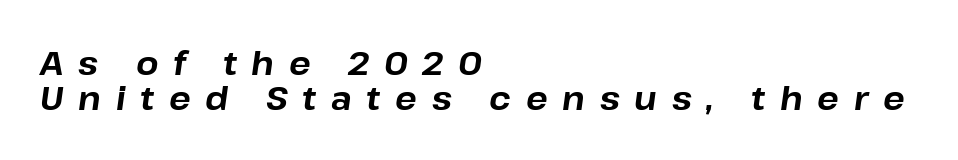
{"italic": "yes", "lean": "right", "slant_degrees": 8, "bold": "yes", "weight": "bold", "width": "normal", "stroke_contrast": "low", "x_height": "medium", "monospaced": "no", "underline": "no", "align": "left", "line_spacing": "tight", "line_spacing_ratio": 1.09, "letter_spacing": "wide", "letter_spacing_em": 0.46, "glyph_px": 32}
